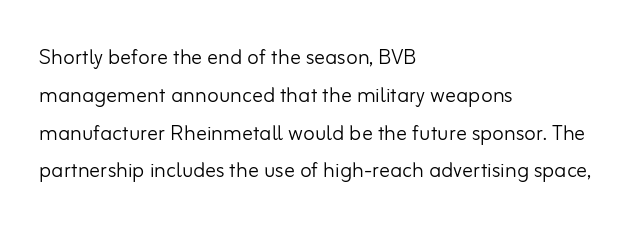
{"italic": "no", "bold": "no", "underline": "no", "align": "left", "line_spacing": "normal", "line_spacing_ratio": 1.4, "letter_spacing": "normal", "letter_spacing_em": 0.0, "glyph_px": 27}
